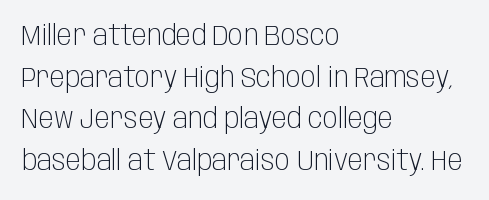
The image shows 28 px light, condensed sans-serif type, upright; set left-aligned, normal line spacing (1.49x), normal letter spacing, not underlined; low stroke contrast and a large x-height.
